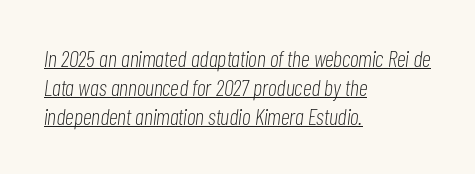
{"italic": "yes", "lean": "right", "slant_degrees": 7, "bold": "no", "underline": "yes", "align": "left", "line_spacing": "normal", "line_spacing_ratio": 1.26, "letter_spacing": "normal", "letter_spacing_em": 0.0, "glyph_px": 23}
